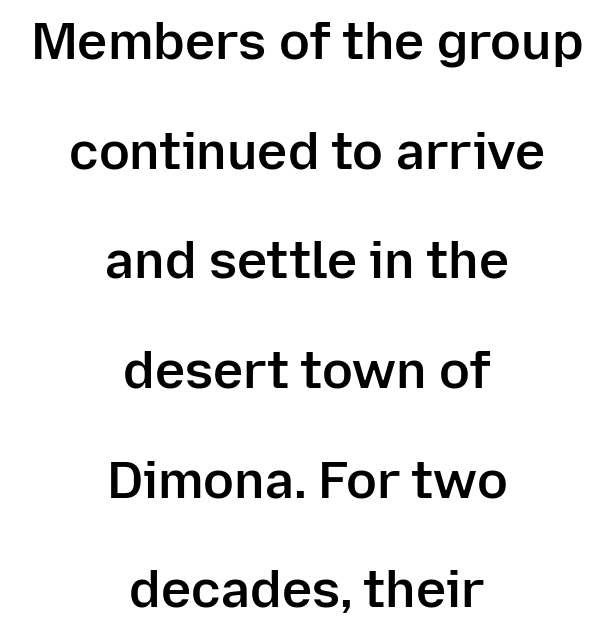
These lines are composed in type without serifs. The space beneath each line is pristine and unruled. Typesetter's note: demi weight, one step under bold. Honestly, the letter spacing is just normal — you wouldn't notice it. Does the copy run flush right? No — it is centered line by line. Notice how the stems are strictly vertical — no italics here.
